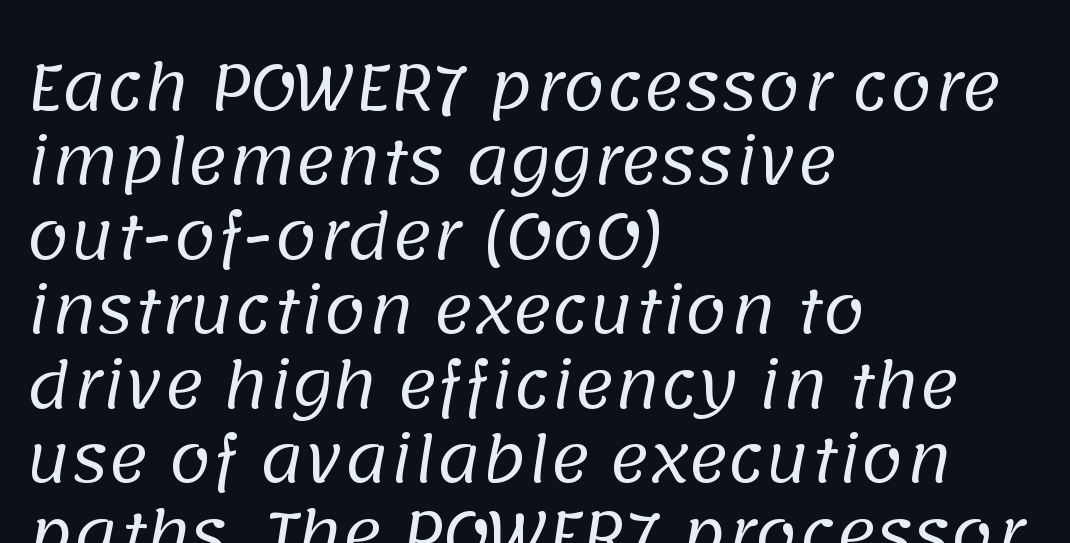
Q: Is the text bold? A: No.
Q: Is the typeface a serif or a sans-serif typeface? A: Sans-serif.
Q: Is the text underlined? A: No.
Q: How is the paragraph aligned? A: Left-aligned.
Q: Is the spacing between letters normal or unusually wide? A: Normal.
Q: Width (condensed, normal, or wide)? A: Normal.
Q: Stroke contrast? A: Low.
Q: x-height? A: Large.
Q: Monospaced? A: No.
